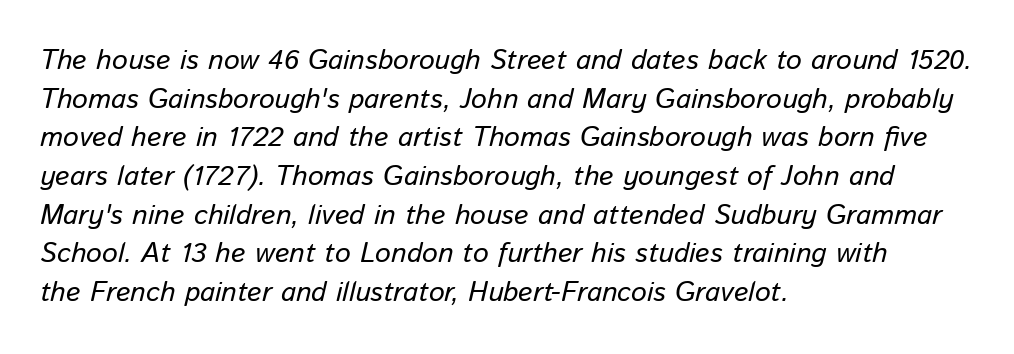
Q: Is the text bold? A: No.
Q: Is the text italic (slanted)? A: Yes, it leans right by about 13 degrees.
Q: Is the text underlined? A: No.
Q: How is the paragraph aligned? A: Left-aligned.
Q: Is the spacing between letters normal or unusually wide? A: Normal.
Q: Is the spacing between lines tight, normal or loose? A: Normal.
Q: Width (condensed, normal, or wide)? A: Normal.
Q: Stroke contrast? A: Low.
Q: x-height? A: Medium.
Q: Monospaced? A: No.
